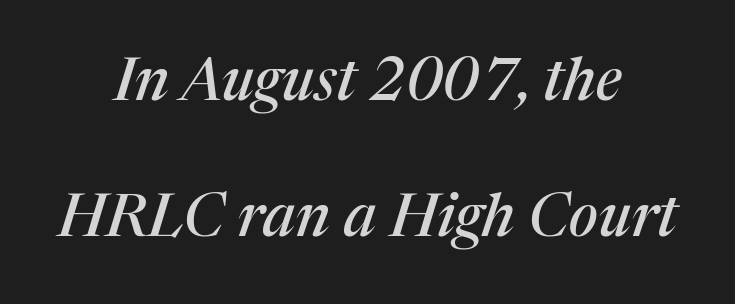
{"serif": "yes", "italic": "yes", "lean": "right", "slant_degrees": 17, "width": "normal", "stroke_contrast": "medium", "x_height": "medium", "monospaced": "no", "underline": "no", "align": "center", "line_spacing": "loose", "line_spacing_ratio": 2.3, "letter_spacing": "normal", "letter_spacing_em": 0.0, "glyph_px": 59}
